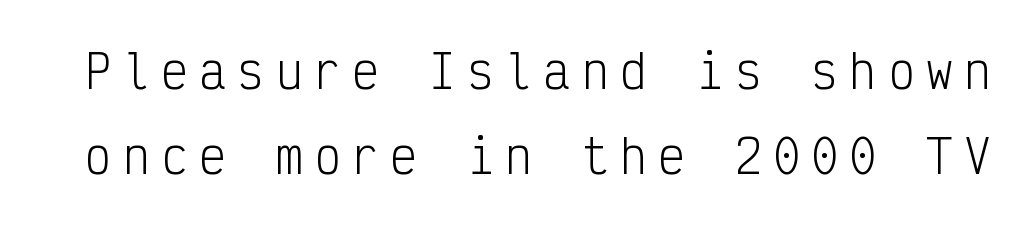
{"serif": "no", "italic": "no", "bold": "no", "weight": "light", "width": "condensed", "stroke_contrast": "low", "x_height": "medium", "monospaced": "yes", "underline": "no", "line_spacing": "loose", "line_spacing_ratio": 1.9, "letter_spacing": "wide", "letter_spacing_em": 0.25, "glyph_px": 45}
